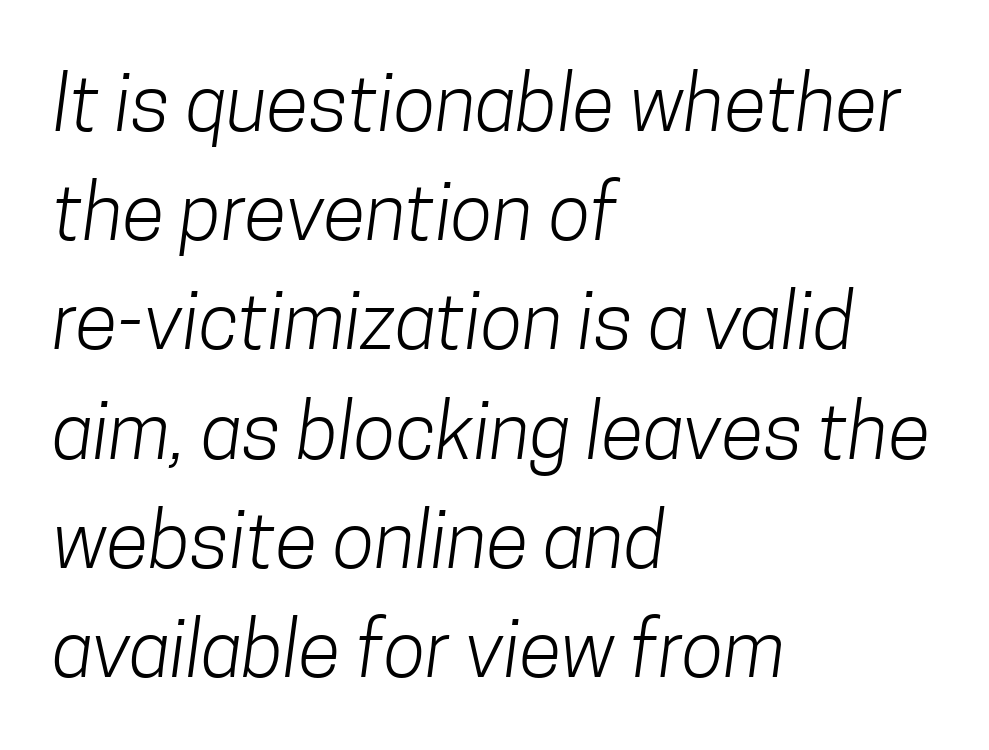
Q: Is the text bold? A: No.
Q: Is the typeface a serif or a sans-serif typeface? A: Sans-serif.
Q: Is the text underlined? A: No.
Q: How is the paragraph aligned? A: Left-aligned.
Q: Is the spacing between letters normal or unusually wide? A: Normal.
Q: Is the spacing between lines tight, normal or loose? A: Normal.
Q: Width (condensed, normal, or wide)? A: Condensed.
Q: Stroke contrast? A: Low.
Q: x-height? A: Medium.
Q: Monospaced? A: No.
